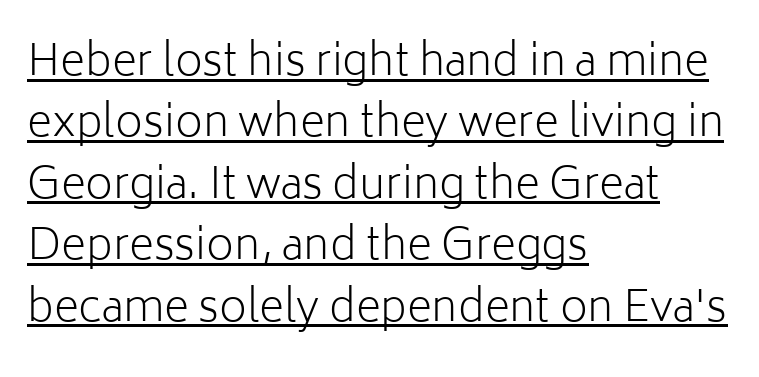
Counters stay open thanks to moderate or lighter strokes. Proportional: the letters do not fall into vertical columns. In terms of letterspacing, this is plain default setting. Posture: straight, roman, zero tilt. Underlined type. Typographically, this falls in the sans-serif category.
